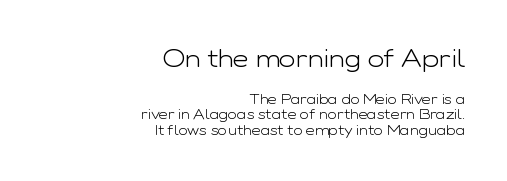
Letters have the restrained weight of plain body copy at most. You could barely slide anything between these rows. Posture: upright roman. Unmarked baselines from the first word to the last. Between these two stacked blocks, the higher one wins on size. In terms of letterspacing, this is plain default setting.
